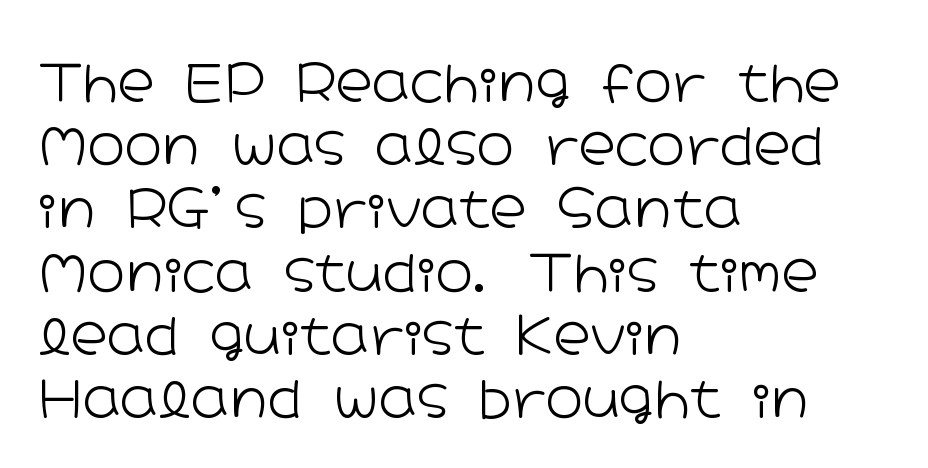
The image shows 51 px light, wide sans-serif type, upright; set left-aligned, line spacing 1.24x, normal letter spacing, not underlined; low stroke contrast and a medium x-height.
